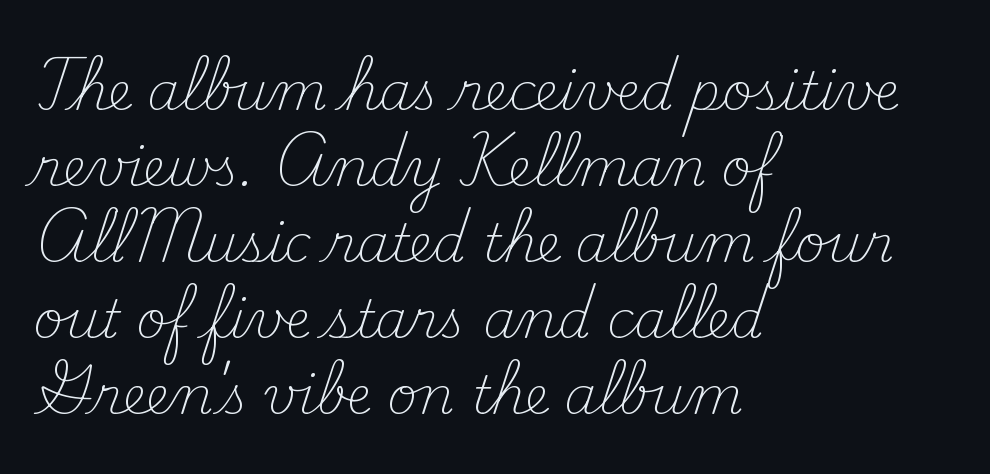
The image shows 52 px light serif type; set left-aligned, normal line spacing (1.46x), normal letter spacing, not underlined; medium stroke contrast and a small x-height.
